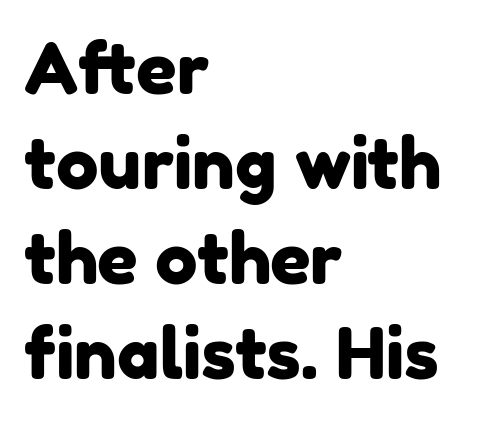
The image shows 71 px sans-serif type; set left-aligned, normal line spacing (1.34x), normal letter spacing, not underlined; low stroke contrast and a medium x-height.
